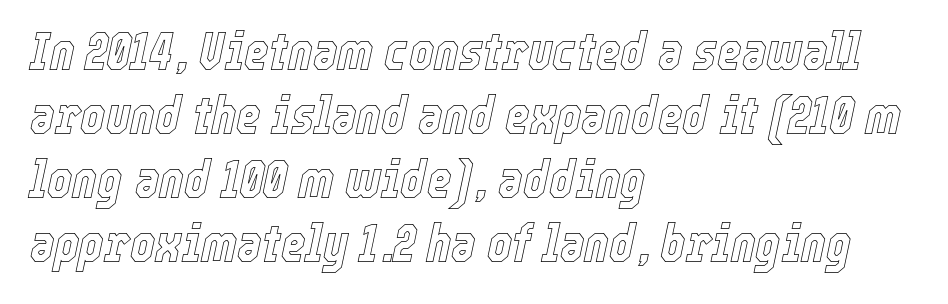
Tall strokes in this sample are angled rather than plumb. These lines keep a tight, regular rhythm from letter to letter. Underline: absent. The lines are quadded left. Is this a fixed-width face? No — the glyphs have proportional, varying widths.
